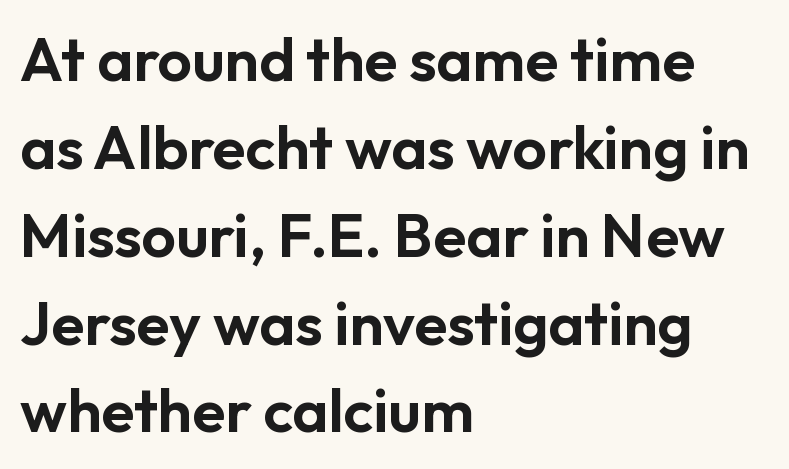
The image shows 61 px sans-serif type, upright; set left-aligned, normal line spacing (1.44x), normal letter spacing, not underlined; low stroke contrast and a medium x-height.
